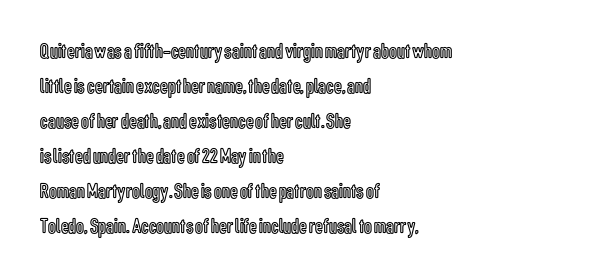
{"italic": "no", "underline": "no", "align": "left", "line_spacing": "normal", "line_spacing_ratio": 1.59, "letter_spacing": "normal", "letter_spacing_em": 0.0, "glyph_px": 22}
